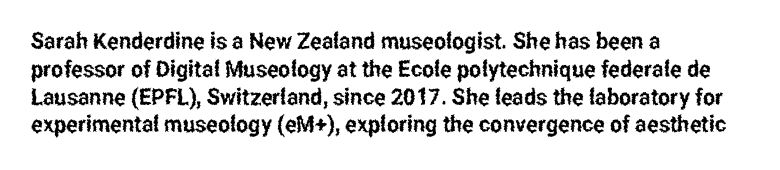
Here the glyphs are tracked normally, forming tight word shapes. The specimen omits any rule beneath the text block's lines. Vertical strokes here are truly vertical. The lines in this sample share a left origin and differ only in where they stop.
